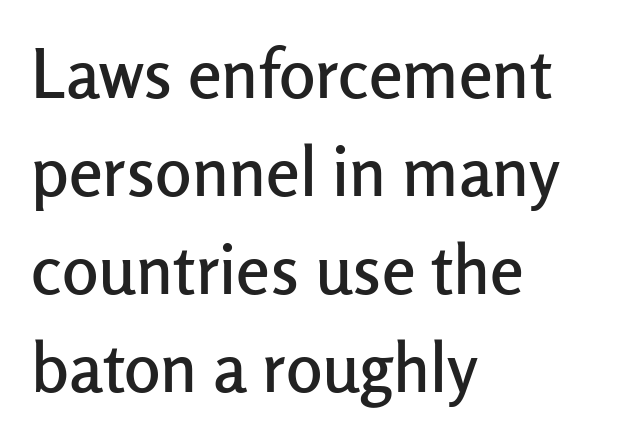
{"serif": "no", "italic": "no", "width": "normal", "stroke_contrast": "low", "x_height": "medium", "monospaced": "no", "underline": "no", "align": "left", "line_spacing": "normal", "line_spacing_ratio": 1.44, "letter_spacing": "normal", "letter_spacing_em": 0.0, "glyph_px": 68}
